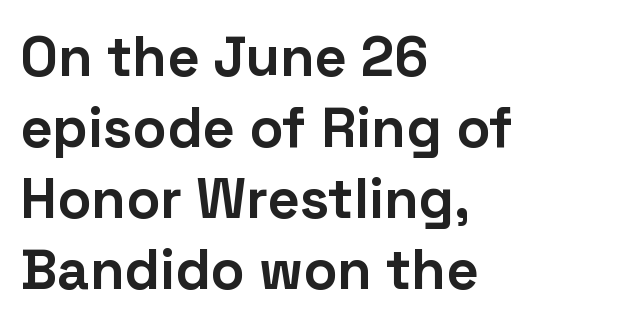
The tracking reads as untouched default to a designer's eye. Check under the words: just untouched page. Unlike italic type, these characters show no tilt at all. Horizontally, the lines are justified to the leading edge only. Students, observe: this is what conventionally led text looks like.
